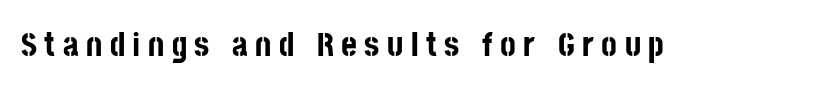
The image shows 34 px bold, condensed sans-serif type, upright; set unusually wide letter spacing (+0.22 em), not underlined; low stroke contrast and a large x-height.
